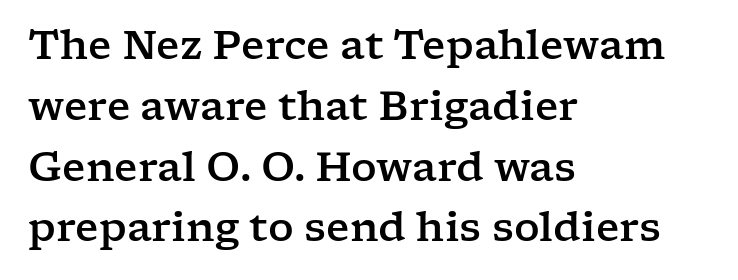
Q: Is the text italic (slanted)? A: No, it is upright.
Q: Is the typeface a serif or a sans-serif typeface? A: Serif.
Q: Is the text underlined? A: No.
Q: How is the paragraph aligned? A: Left-aligned.
Q: Is the spacing between letters normal or unusually wide? A: Normal.
Q: Is the spacing between lines tight, normal or loose? A: Normal.
Q: Width (condensed, normal, or wide)? A: Wide.
Q: Stroke contrast? A: Low.
Q: x-height? A: Medium.
Q: Monospaced? A: No.
